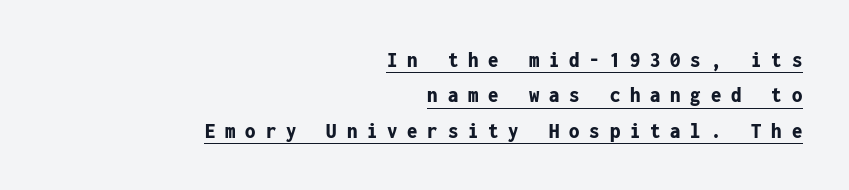
{"italic": "no", "bold": "yes", "underline": "yes", "align": "right", "line_spacing": "normal", "line_spacing_ratio": 1.54, "letter_spacing": "wide", "letter_spacing_em": 0.43, "glyph_px": 23}
